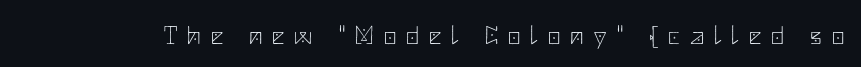
The image shows 27 px text type, upright; set unusually wide letter spacing (+0.38 em), not underlined.
